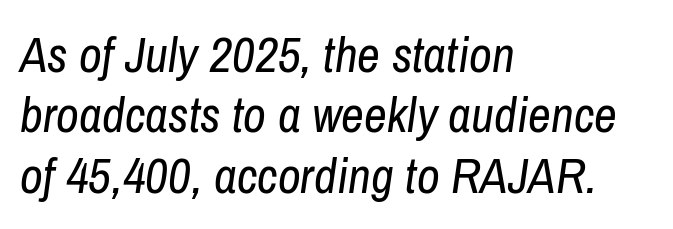
The image shows 50 px regular-weight, condensed type, italic (leaning right); set left-aligned, line spacing 1.21x, normal letter spacing, not underlined; low stroke contrast and a medium x-height.
